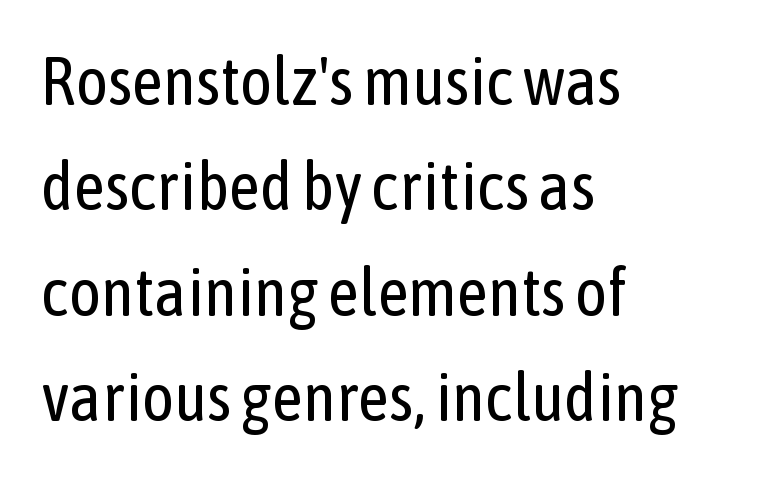
Q: Is the text bold? A: No.
Q: Is the text italic (slanted)? A: No, it is upright.
Q: Is the typeface a serif or a sans-serif typeface? A: Sans-serif.
Q: Is the text underlined? A: No.
Q: How is the paragraph aligned? A: Left-aligned.
Q: Is the spacing between letters normal or unusually wide? A: Normal.
Q: Is the spacing between lines tight, normal or loose? A: Normal.
Q: Width (condensed, normal, or wide)? A: Condensed.
Q: Stroke contrast? A: Low.
Q: x-height? A: Medium.
Q: Monospaced? A: No.
